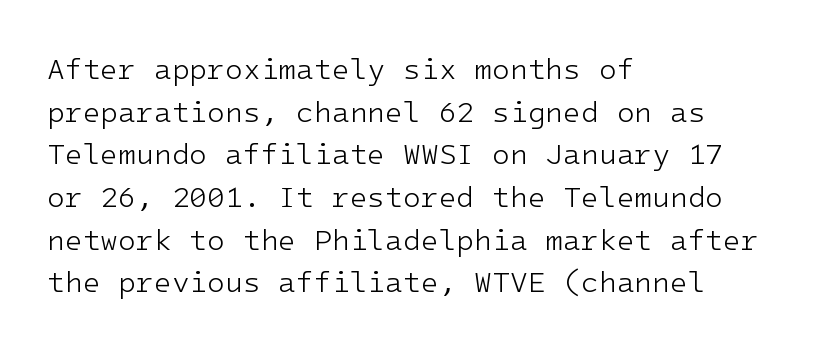
The image shows 29 px light sans-serif type, upright; set left-aligned, normal line spacing (1.47x), normal letter spacing, not underlined; low stroke contrast and a medium x-height.
